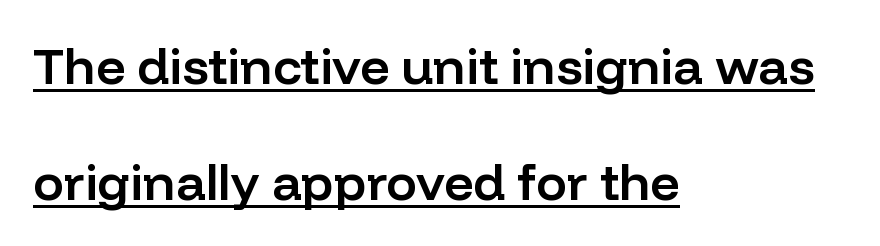
The image shows 51 px semibold sans-serif type, upright; set left-aligned, loose line spacing (2.27x), normal letter spacing, underlined; low stroke contrast and a medium x-height.
